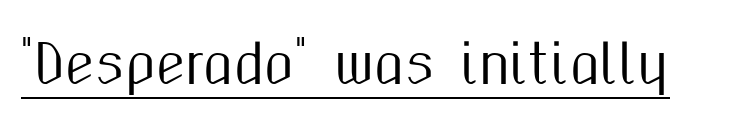
The image shows 54 px condensed sans-serif type, upright; set normal letter spacing, underlined; medium stroke contrast and a medium x-height.
